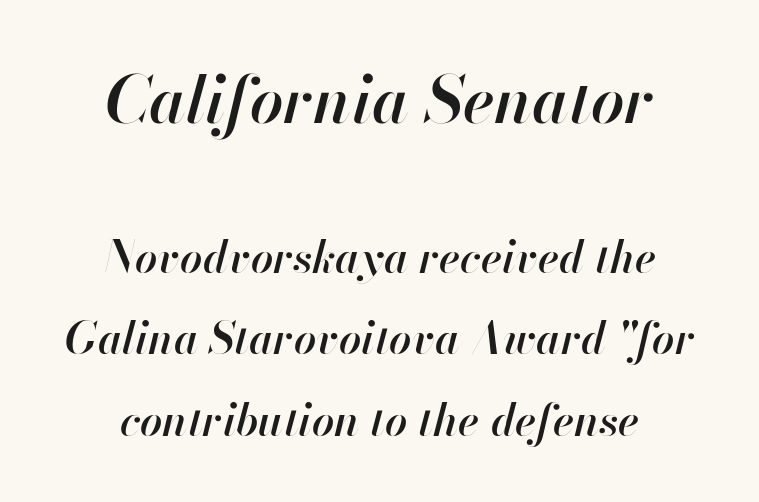
{"italic": "yes", "lean": "right", "slant_degrees": 13, "bold": "semi", "weight": "semibold", "width": "normal", "stroke_contrast": "high", "x_height": "small", "monospaced": "no", "underline": "no", "align": "center", "line_spacing_ratio": 1.85, "letter_spacing": "normal", "letter_spacing_em": 0.0, "larger_block": "first", "size_ratio": 1.5, "glyph_px": 66}
